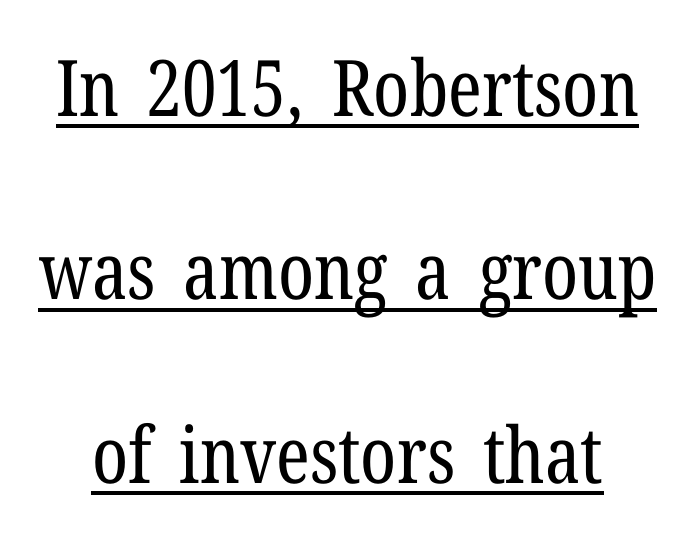
Q: Is the text bold? A: No.
Q: Is the text italic (slanted)? A: No, it is upright.
Q: Is the typeface a serif or a sans-serif typeface? A: Serif.
Q: Is the text underlined? A: Yes.
Q: Is the spacing between letters normal or unusually wide? A: Normal.
Q: Is the spacing between lines tight, normal or loose? A: Loose.
Q: Width (condensed, normal, or wide)? A: Condensed.
Q: Stroke contrast? A: Low.
Q: x-height? A: Medium.
Q: Monospaced? A: No.
